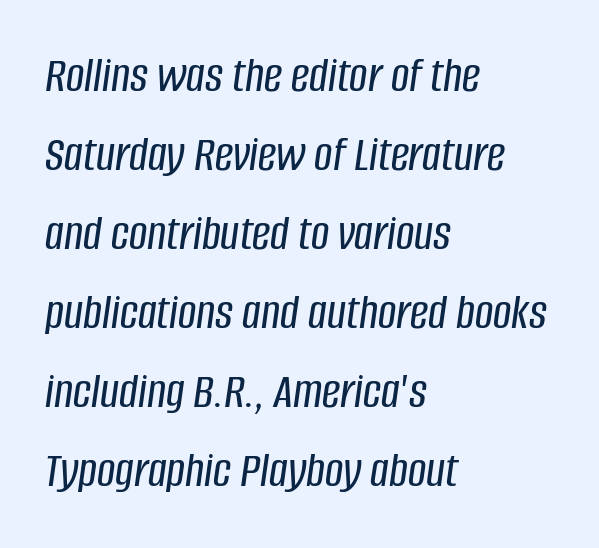
The passage shown is typed in a proportional face where columns would drift. The foot of each line stays bare and open. Notice how the passage keeps a crisp vertical edge on the left only. The letters are slanted; this is an italic face. In terms of leading, this rendering sits right in the middle. There is no visible air inserted between adjacent glyphs.
